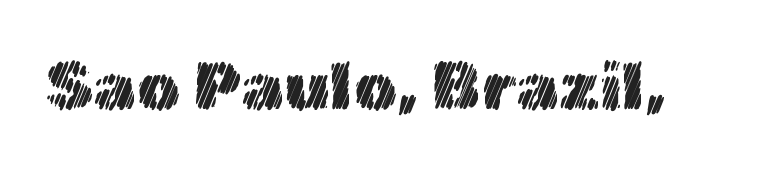
The image shows 69 px text type, upright; set normal letter spacing, not underlined; a medium x-height.
